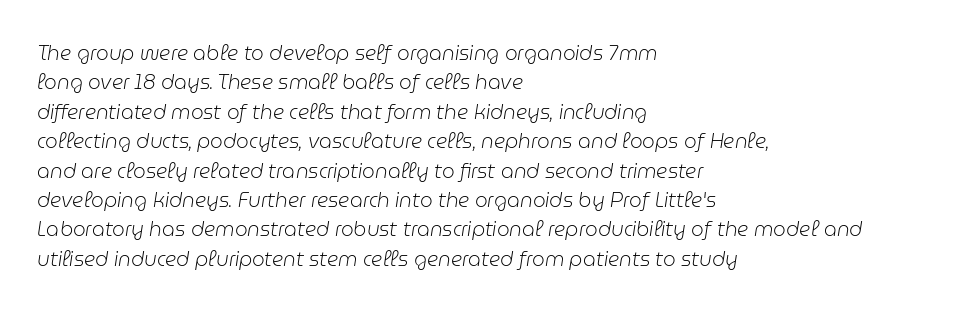
Letters have the restrained weight of plain body copy at most. Glyph-to-glyph distance matches everyday printed text. The glyphs look as if they've been sheared to an angle. Each line starts at the same left margin while the right side varies.
